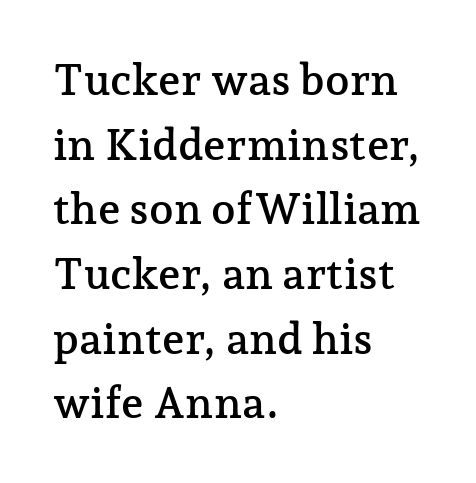
{"serif": "yes", "italic": "no", "width": "normal", "stroke_contrast": "low", "x_height": "medium", "monospaced": "no", "underline": "no", "align": "left", "line_spacing": "normal", "line_spacing_ratio": 1.47, "letter_spacing": "normal", "letter_spacing_em": 0.0, "glyph_px": 44}
